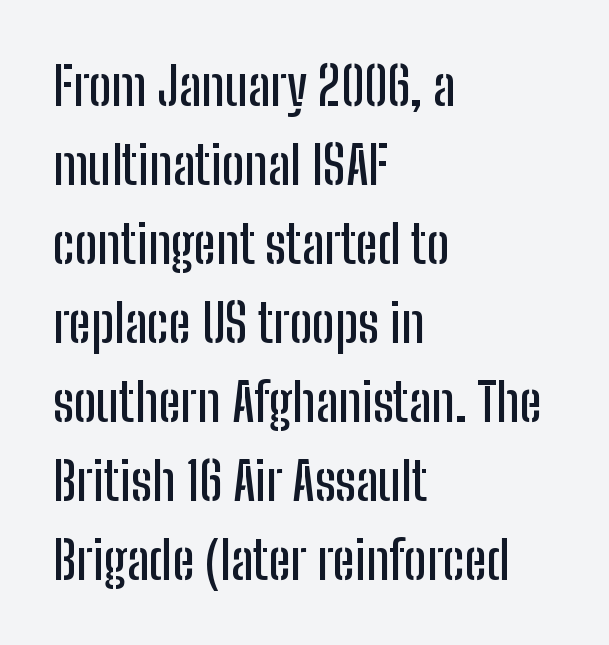
Q: Is the text italic (slanted)? A: No, it is upright.
Q: Is the typeface a serif or a sans-serif typeface? A: Sans-serif.
Q: Is the text underlined? A: No.
Q: How is the paragraph aligned? A: Left-aligned.
Q: Is the spacing between letters normal or unusually wide? A: Normal.
Q: Is the spacing between lines tight, normal or loose? A: Normal.
Q: Width (condensed, normal, or wide)? A: Condensed.
Q: Stroke contrast? A: Low.
Q: x-height? A: Medium.
Q: Monospaced? A: No.
